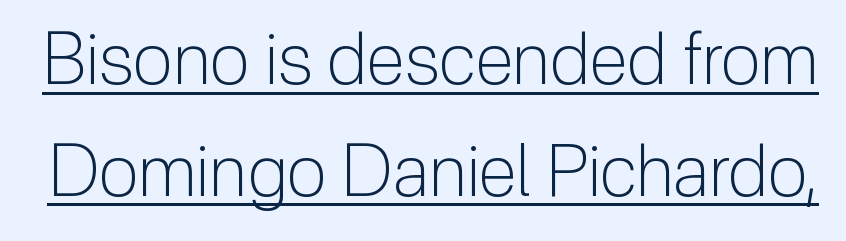
The image shows 72 px light sans-serif type, upright; set normal line spacing (1.55x), normal letter spacing, underlined; low stroke contrast and a medium x-height.
